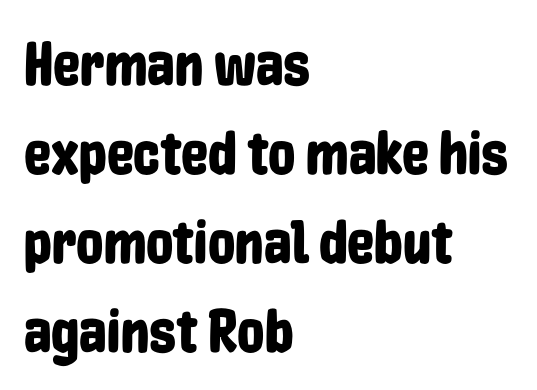
Q: Is the text italic (slanted)? A: No, it is upright.
Q: Is the typeface a serif or a sans-serif typeface? A: Sans-serif.
Q: Is the text underlined? A: No.
Q: How is the paragraph aligned? A: Left-aligned.
Q: Is the spacing between letters normal or unusually wide? A: Normal.
Q: Is the spacing between lines tight, normal or loose? A: Normal.
Q: Width (condensed, normal, or wide)? A: Condensed.
Q: Stroke contrast? A: Low.
Q: x-height? A: Medium.
Q: Monospaced? A: No.
